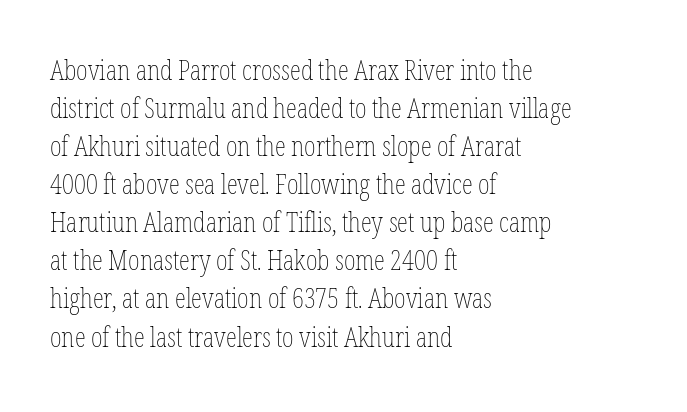
Q: Is the text bold? A: No.
Q: Is the text italic (slanted)? A: No, it is upright.
Q: Is the text underlined? A: No.
Q: How is the paragraph aligned? A: Left-aligned.
Q: Is the spacing between letters normal or unusually wide? A: Normal.
Q: Is the spacing between lines tight, normal or loose? A: Normal.
Q: Width (condensed, normal, or wide)? A: Condensed.
Q: Stroke contrast? A: Low.
Q: x-height? A: Medium.
Q: Monospaced? A: No.
